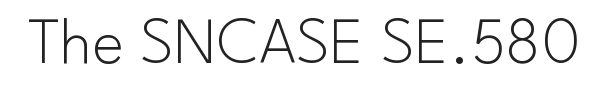
Stems here are at most as thick as an everyday book face. Type style note: lacks serifs. Only glyphs here, with clear space below each row. A typesetter would call this zero additional tracking. The typography opts for an upright posture over an oblique one.
